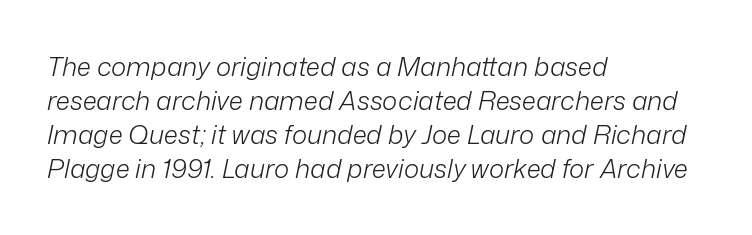
The image shows 26 px text type, italic (leaning right); set left-aligned, normal line spacing (1.31x), normal letter spacing, not underlined.
